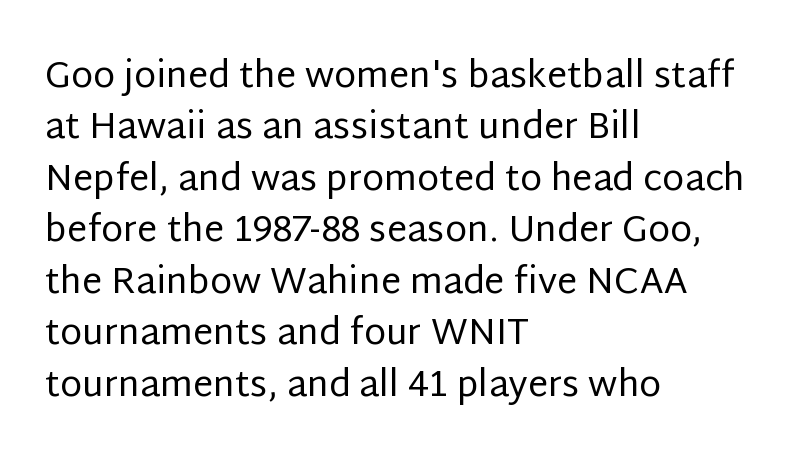
The image shows 36 px regular-weight sans-serif type, upright; set left-aligned, normal line spacing (1.43x), normal letter spacing, not underlined; low stroke contrast and a large x-height.
